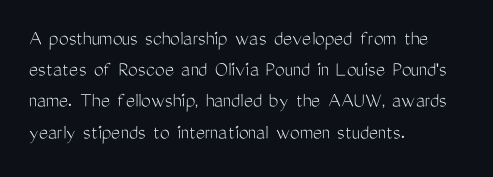
Every row of glyphs begins at an identical x-position on the left. The typesetting does not lean heavy: it is not bold. One glance says typical: line gaps are just what's usual. Underlining? Definitely not there.
